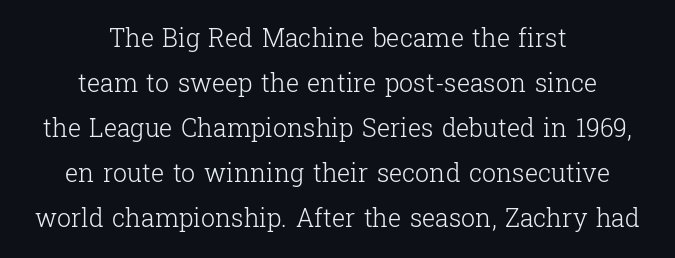
{"italic": "no", "bold": "no", "underline": "no", "align": "center", "line_spacing_ratio": 1.8, "letter_spacing": "normal", "letter_spacing_em": 0.0, "glyph_px": 25}
